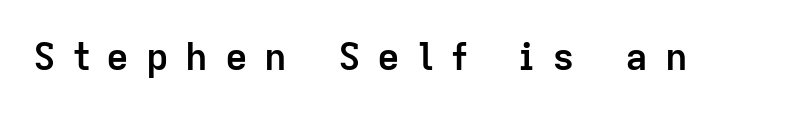
Q: Is the text bold? A: Yes.
Q: Is the text italic (slanted)? A: No, it is upright.
Q: Is the typeface a serif or a sans-serif typeface? A: Sans-serif.
Q: Is the text underlined? A: No.
Q: Is the spacing between letters normal or unusually wide? A: Unusually wide.
Q: Width (condensed, normal, or wide)? A: Normal.
Q: Stroke contrast? A: Low.
Q: x-height? A: Medium.
Q: Monospaced? A: No.
